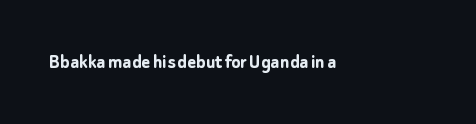
The image shows 21 px bold type, upright; set normal letter spacing, not underlined.
